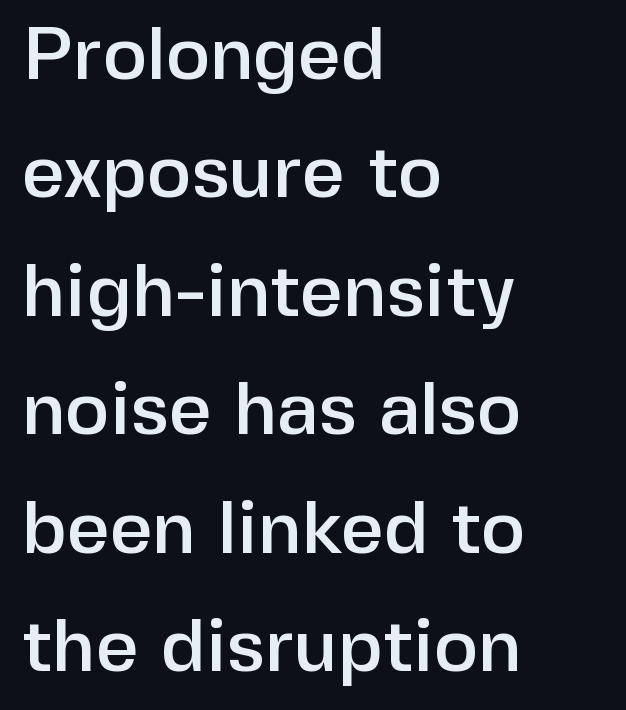
Designer's note — italics off, roman on. Typographically, this falls in the sans-serif category. This rendering features lettering with no underline. The type is set solid horizontally, with unmodified tracking. The lines in this sample share a left origin and differ only in where they stop. These lines are rendered in a variable-pitch font.
